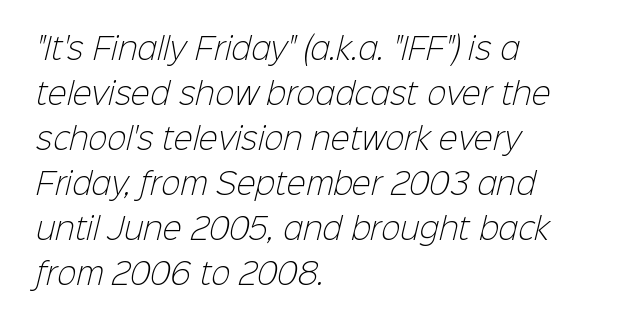
{"serif": "no", "bold": "no", "weight": "light", "width": "normal", "stroke_contrast": "low", "x_height": "medium", "monospaced": "no", "underline": "no", "align": "left", "line_spacing": "normal", "line_spacing_ratio": 1.55, "letter_spacing": "normal", "letter_spacing_em": 0.0, "glyph_px": 29}
